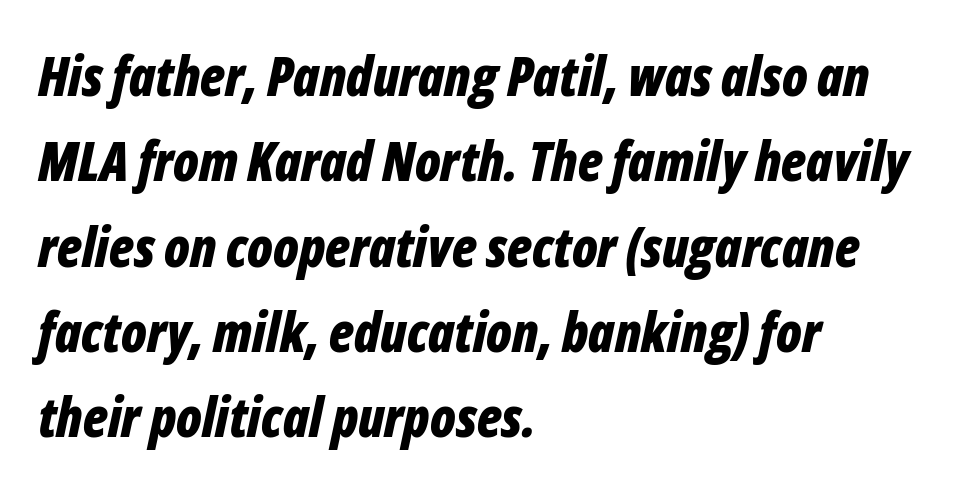
Q: Is the text bold? A: Yes.
Q: Is the text italic (slanted)? A: Yes, it leans right by about 12 degrees.
Q: Is the text underlined? A: No.
Q: How is the paragraph aligned? A: Left-aligned.
Q: Is the spacing between letters normal or unusually wide? A: Normal.
Q: Is the spacing between lines tight, normal or loose? A: Normal.
Q: Width (condensed, normal, or wide)? A: Condensed.
Q: Stroke contrast? A: Low.
Q: x-height? A: Medium.
Q: Monospaced? A: No.
